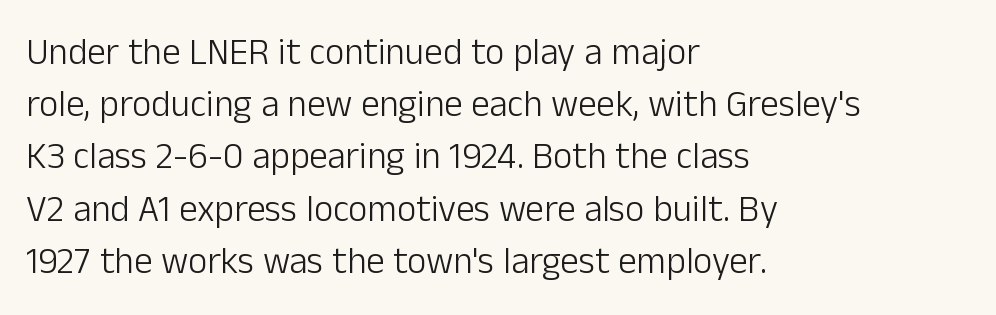
{"serif": "no", "italic": "no", "bold": "no", "weight": "light", "width": "normal", "stroke_contrast": "low", "x_height": "medium", "monospaced": "no", "underline": "no", "align": "left", "line_spacing": "normal", "line_spacing_ratio": 1.41, "letter_spacing": "normal", "letter_spacing_em": 0.0, "glyph_px": 37}
